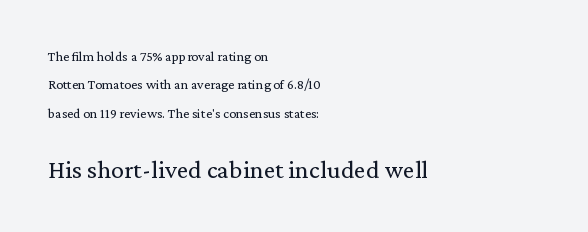
Does extra space separate the letters? No, they use regular spacing. The glyphs are unaccompanied by any horizontal stroke below them. The line-height multiplier appears high, well above default. Is there any slant? The stems are plumb. These lines are set flush left with a ragged right edge.
